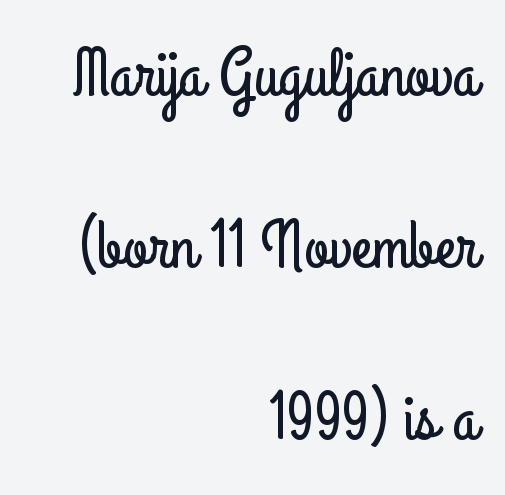
The image shows 69 px condensed sans-serif type; set right-aligned, loose line spacing (2.49x), normal letter spacing, not underlined; low stroke contrast and a small x-height.
